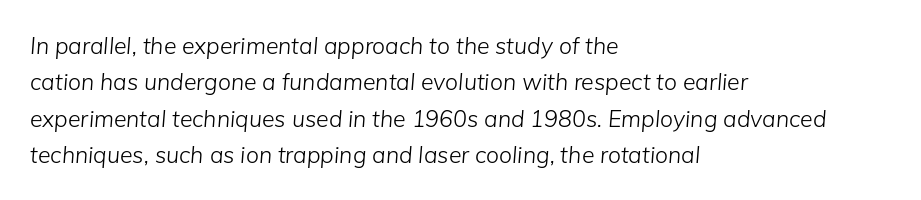
Q: Is the text bold? A: No.
Q: Is the text italic (slanted)? A: Yes, it leans right by about 5 degrees.
Q: Is the text underlined? A: No.
Q: How is the paragraph aligned? A: Left-aligned.
Q: Is the spacing between letters normal or unusually wide? A: Normal.
Q: Is the spacing between lines tight, normal or loose? A: Normal.
